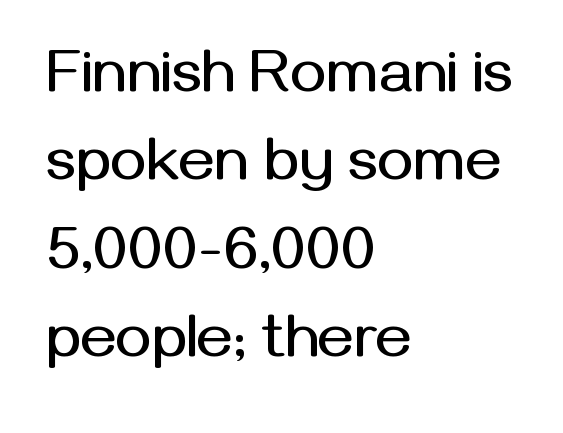
Q: Is the text italic (slanted)? A: No, it is upright.
Q: Is the typeface a serif or a sans-serif typeface? A: Sans-serif.
Q: Is the text underlined? A: No.
Q: How is the paragraph aligned? A: Left-aligned.
Q: Is the spacing between letters normal or unusually wide? A: Normal.
Q: Is the spacing between lines tight, normal or loose? A: Normal.
Q: Width (condensed, normal, or wide)? A: Normal.
Q: Stroke contrast? A: Medium.
Q: x-height? A: Medium.
Q: Monospaced? A: No.
